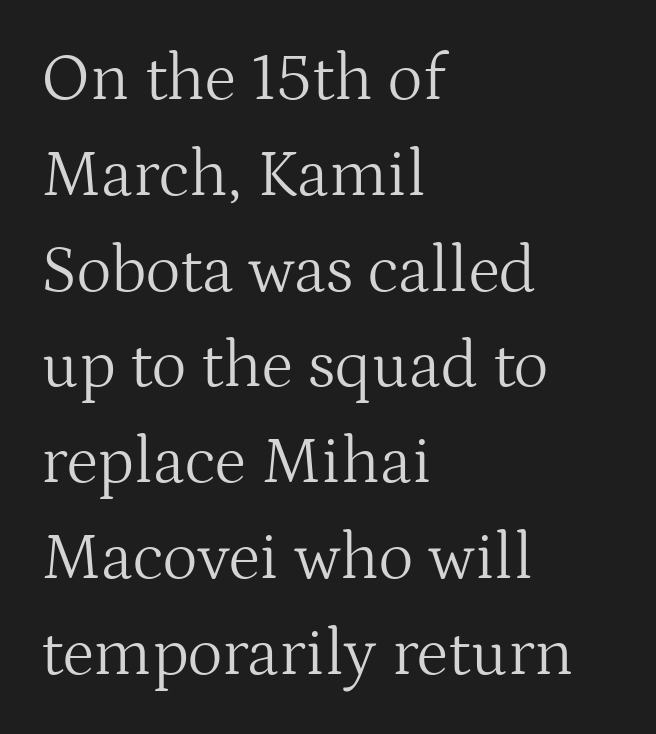
{"serif": "yes", "italic": "no", "bold": "no", "weight": "light", "width": "normal", "stroke_contrast": "medium", "x_height": "medium", "monospaced": "no", "underline": "no", "align": "left", "line_spacing": "normal", "line_spacing_ratio": 1.43, "letter_spacing": "normal", "letter_spacing_em": 0.0, "glyph_px": 67}
